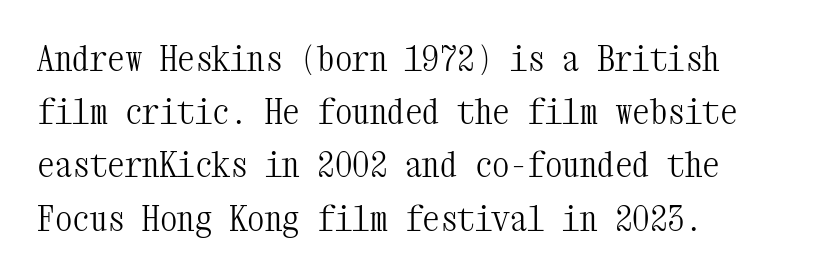
Teacher's note: observe the even left margin — that is flush-left alignment. Italic? Not at all — the glyphs are vertical. Descender tails drop into unmarked territory. Stems here are at most as thick as an everyday book face. Students, observe: this is what conventionally led text looks like.
